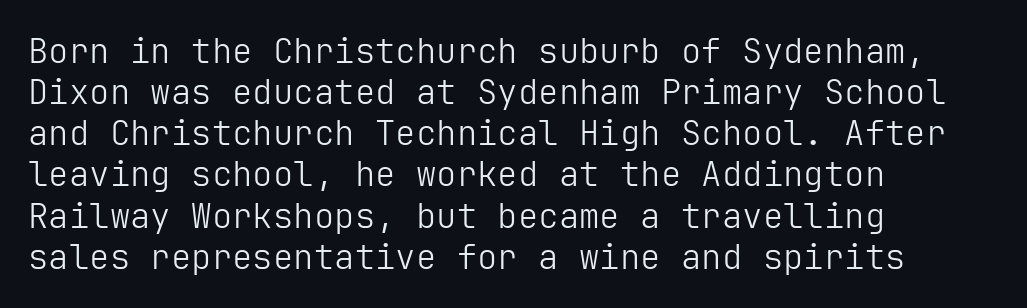
The image shows 34 px light sans-serif type, upright; set left-aligned, line spacing 1.21x, normal letter spacing, not underlined; low stroke contrast and a medium x-height.
